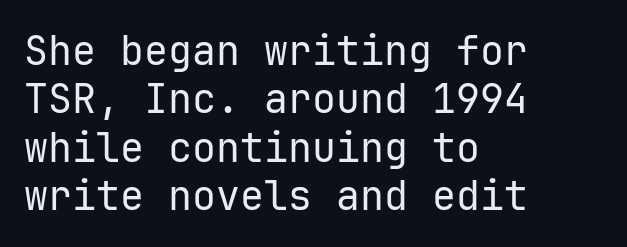
No chunkiness to these letters — they're not bold. Nope, not italic — everything's standing straight. Nobody touched the tracking dial on this one. Font category for this specimen: sans-serif. Check the space under the baseline: it is left empty.
